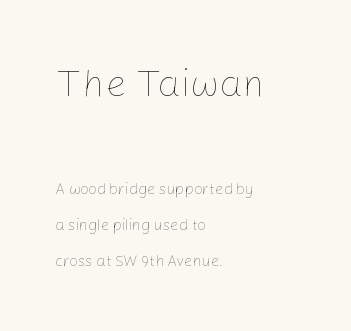
Q: Is the text bold? A: No.
Q: Is the text italic (slanted)? A: No, it is upright.
Q: Is the text underlined? A: No.
Q: How is the paragraph aligned? A: Left-aligned.
Q: Is the spacing between letters normal or unusually wide? A: Normal.
Q: Is the spacing between lines tight, normal or loose? A: Loose.
Q: Which block of text is set in a larger size, the first (top) or the second (bottom)? A: The first (top) one.
Q: Width (condensed, normal, or wide)? A: Normal.
Q: Stroke contrast? A: Low.
Q: x-height? A: Medium.
Q: Monospaced? A: No.
